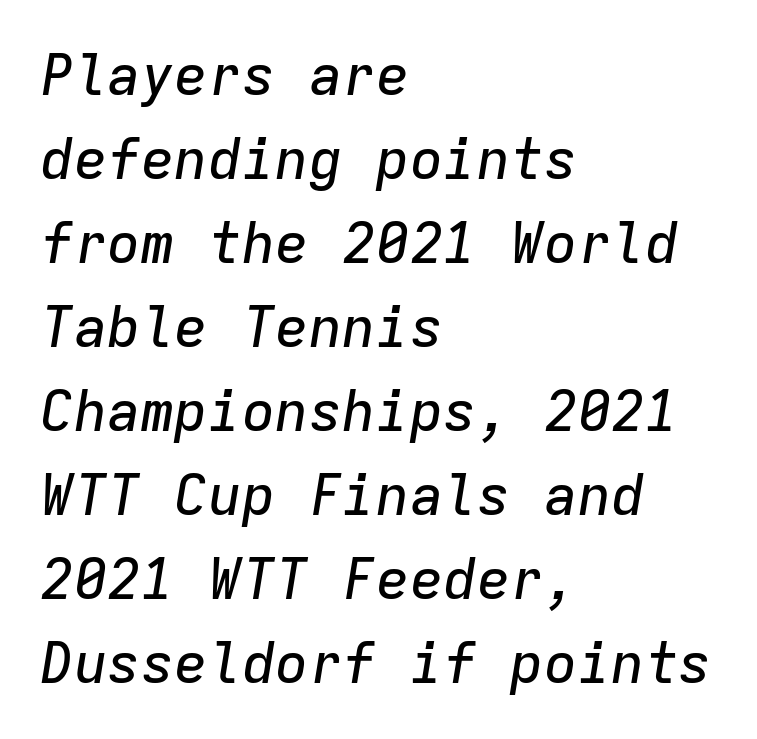
{"italic": "yes", "lean": "right", "slant_degrees": 9, "width": "normal", "stroke_contrast": "low", "x_height": "medium", "monospaced": "yes", "underline": "no", "align": "left", "line_spacing": "normal", "line_spacing_ratio": 1.5, "letter_spacing": "normal", "letter_spacing_em": 0.0, "glyph_px": 56}
